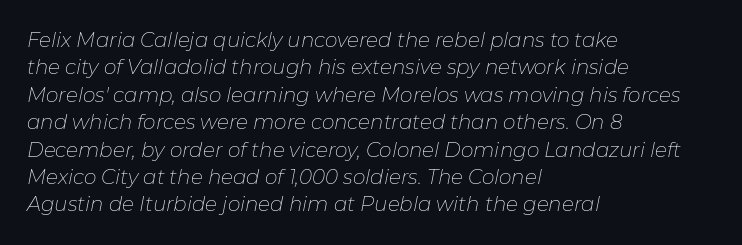
{"italic": "yes", "lean": "right", "slant_degrees": 11, "bold": "no", "underline": "no", "align": "left", "line_spacing": "normal", "line_spacing_ratio": 1.37, "letter_spacing": "normal", "letter_spacing_em": 0.0, "glyph_px": 20}
